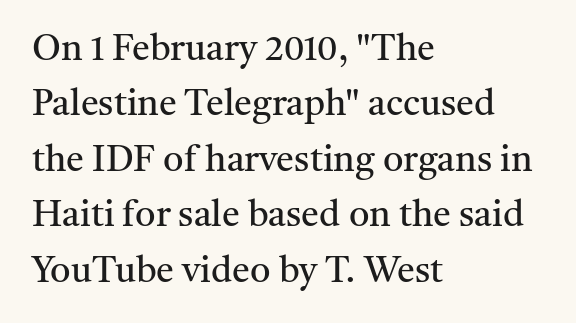
The weight would be labelled regular, book, light, or lighter still. Caption: multi-line text, flush left, ragged right. Honestly, the row spacing looks completely unremarkable. The baseline area is clear. Unlike a clean sans, this face finishes its strokes with serifs.
